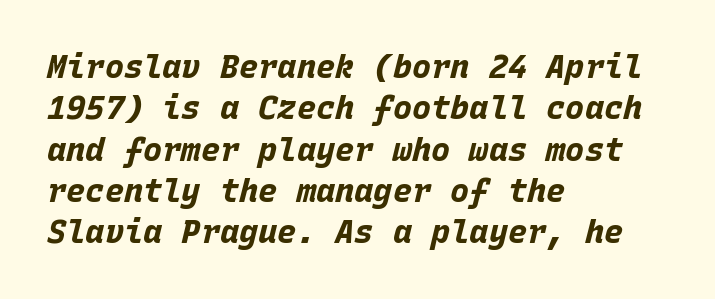
Q: Is the text bold? A: Yes.
Q: Is the text italic (slanted)? A: Yes, it leans right by about 15 degrees.
Q: Is the text underlined? A: No.
Q: How is the paragraph aligned? A: Left-aligned.
Q: Is the spacing between letters normal or unusually wide? A: Normal.
Q: Is the spacing between lines tight, normal or loose? A: Normal.
Q: Width (condensed, normal, or wide)? A: Normal.
Q: Stroke contrast? A: Low.
Q: x-height? A: Large.
Q: Monospaced? A: Yes.
